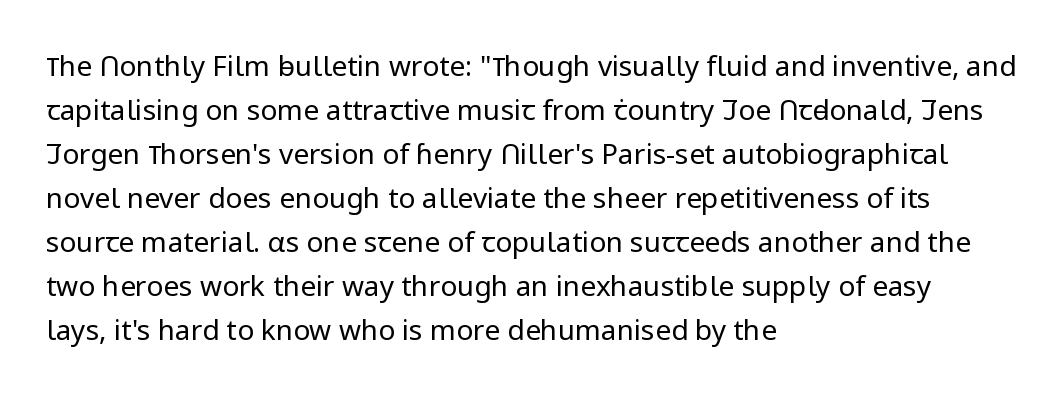
Q: Is the text bold? A: No.
Q: Is the text italic (slanted)? A: No, it is upright.
Q: Is the typeface a serif or a sans-serif typeface? A: Sans-serif.
Q: Is the text underlined? A: No.
Q: How is the paragraph aligned? A: Left-aligned.
Q: Is the spacing between letters normal or unusually wide? A: Normal.
Q: Is the spacing between lines tight, normal or loose? A: Normal.
Q: Width (condensed, normal, or wide)? A: Normal.
Q: Stroke contrast? A: Low.
Q: x-height? A: Medium.
Q: Monospaced? A: No.
